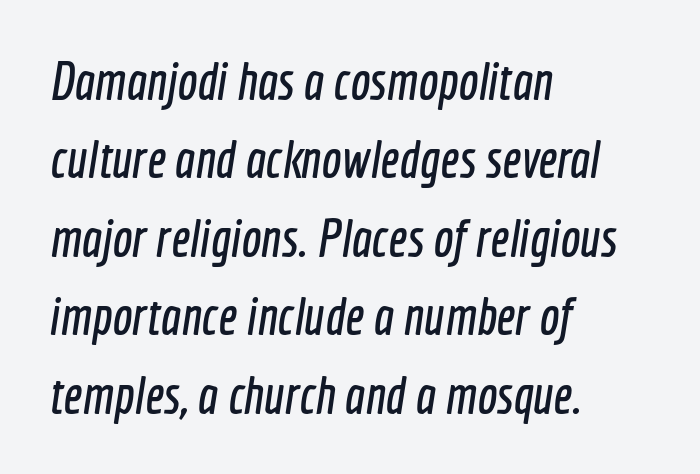
Letterform terminals end flat and unadorned throughout the passage. The glyphs are unaccompanied by any horizontal stroke below them. This sample uses plain, unmodified letter spacing. Summary of vertical rhythm: regular, with standard interline spacing.
